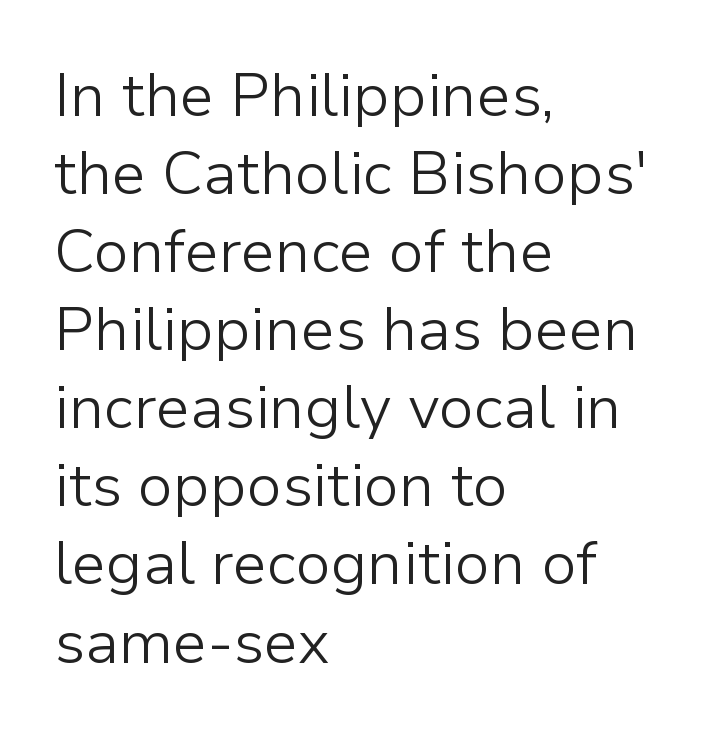
{"serif": "no", "italic": "no", "bold": "no", "weight": "light", "width": "normal", "stroke_contrast": "low", "x_height": "medium", "monospaced": "no", "underline": "no", "align": "left", "line_spacing": "normal", "line_spacing_ratio": 1.28, "letter_spacing": "normal", "letter_spacing_em": 0.0, "glyph_px": 61}
